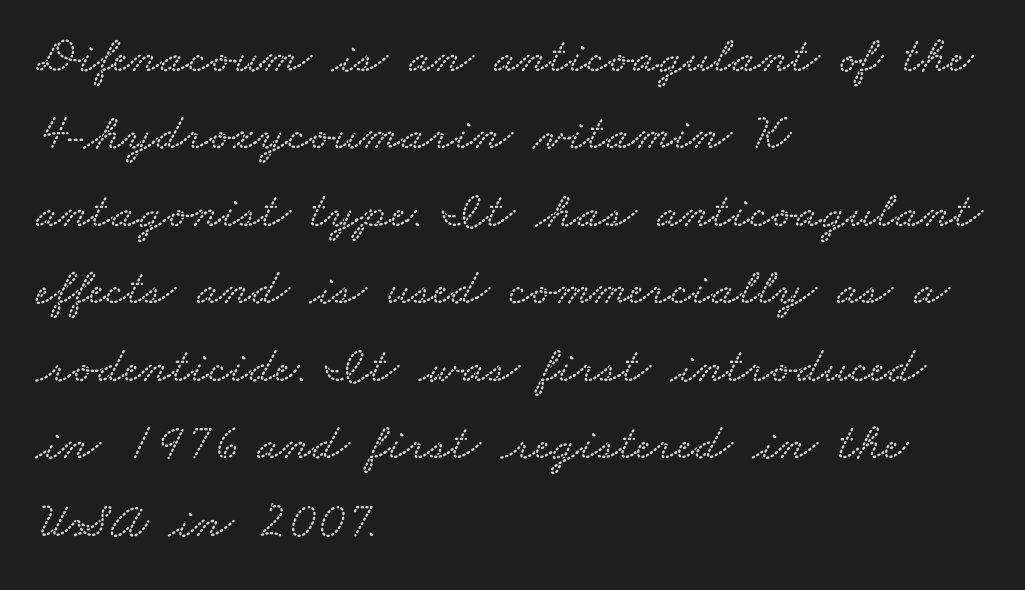
{"width": "wide", "stroke_contrast": "low", "x_height": "small", "monospaced": "no", "underline": "no", "align": "left", "line_spacing": "normal", "line_spacing_ratio": 1.49, "letter_spacing": "normal", "letter_spacing_em": 0.0, "glyph_px": 52}
